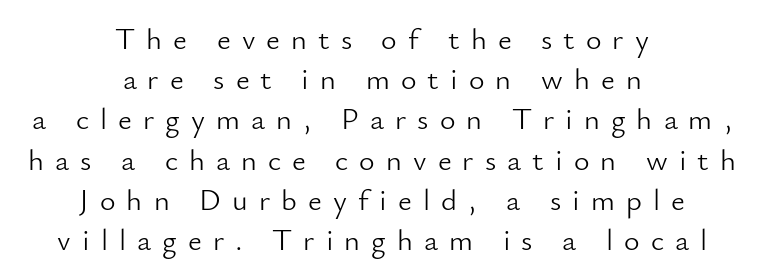
Q: Is the text bold? A: No.
Q: Is the text italic (slanted)? A: No, it is upright.
Q: Is the typeface a serif or a sans-serif typeface? A: Sans-serif.
Q: Is the text underlined? A: No.
Q: How is the paragraph aligned? A: Centered.
Q: Is the spacing between letters normal or unusually wide? A: Unusually wide.
Q: Is the spacing between lines tight, normal or loose? A: Normal.
Q: Width (condensed, normal, or wide)? A: Normal.
Q: Stroke contrast? A: Low.
Q: x-height? A: Small.
Q: Monospaced? A: No.
